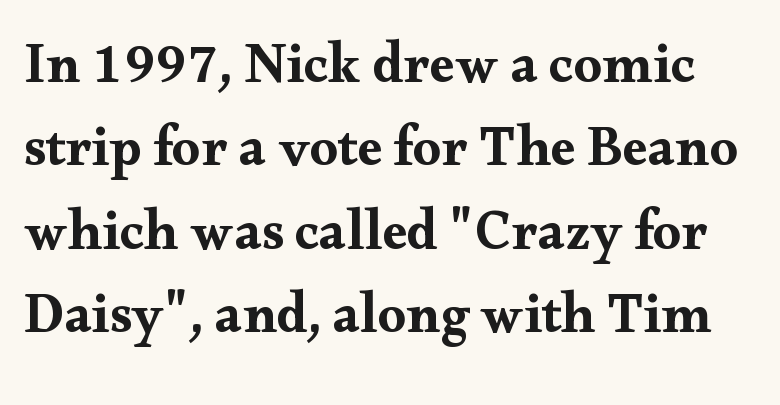
The image shows 56 px wide serif type, upright; set normal line spacing (1.49x), normal letter spacing, not underlined; medium stroke contrast and a small x-height.
